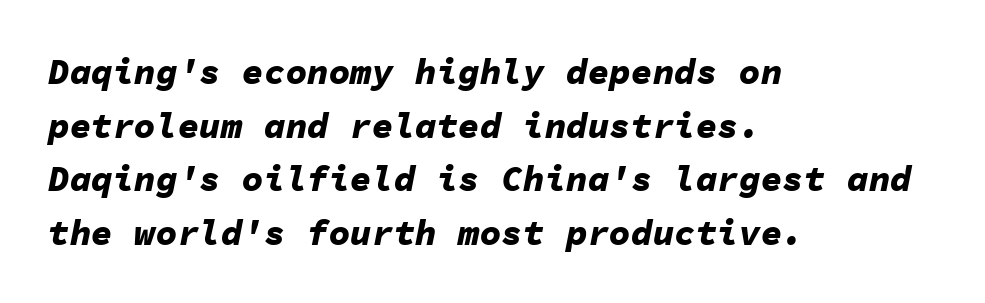
{"italic": "yes", "lean": "right", "slant_degrees": 11, "bold": "yes", "weight": "bold", "width": "normal", "stroke_contrast": "low", "x_height": "medium", "monospaced": "yes", "underline": "no", "align": "left", "line_spacing": "normal", "line_spacing_ratio": 1.49, "letter_spacing": "normal", "letter_spacing_em": 0.0, "glyph_px": 36}
